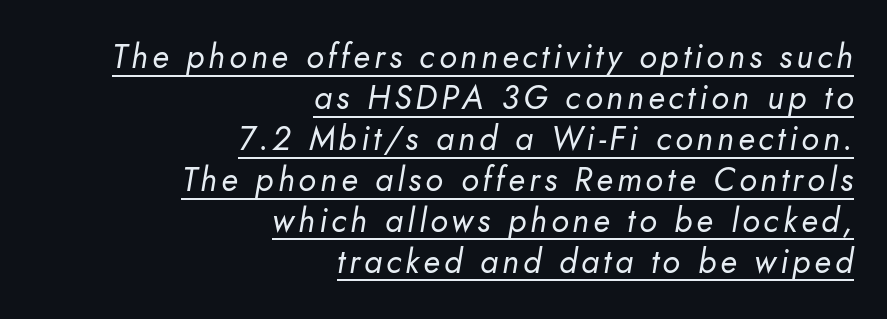
{"italic": "yes", "lean": "right", "slant_degrees": 10, "bold": "no", "weight": "regular", "width": "normal", "stroke_contrast": "low", "x_height": "small", "monospaced": "no", "underline": "yes", "align": "right", "line_spacing_ratio": 1.24, "glyph_px": 33}
